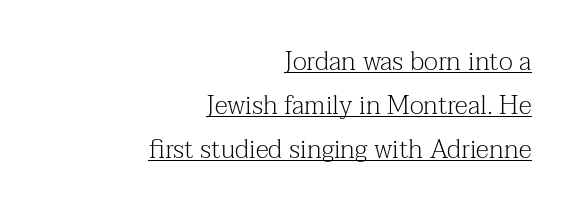
{"italic": "no", "bold": "no", "underline": "yes", "align": "right", "line_spacing": "normal", "line_spacing_ratio": 1.7, "letter_spacing": "normal", "letter_spacing_em": 0.0, "glyph_px": 26}
